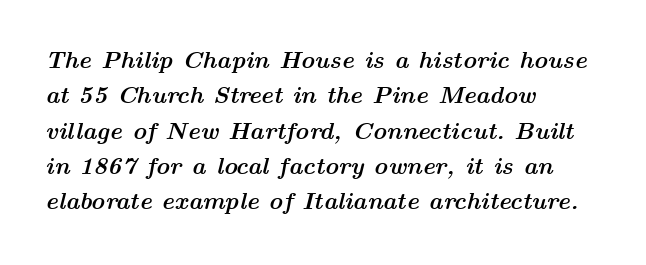
{"italic": "yes", "lean": "right", "slant_degrees": 14, "bold": "yes", "underline": "no", "align": "left", "line_spacing": "normal", "line_spacing_ratio": 1.47, "letter_spacing": "normal", "letter_spacing_em": 0.0, "glyph_px": 24}
